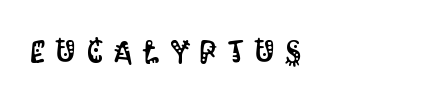
{"serif": "no", "italic": "no", "width": "condensed", "stroke_contrast": "medium", "x_height": "large", "monospaced": "no", "underline": "no", "align": "left", "letter_spacing": "wide", "letter_spacing_em": 0.34, "glyph_px": 32}
